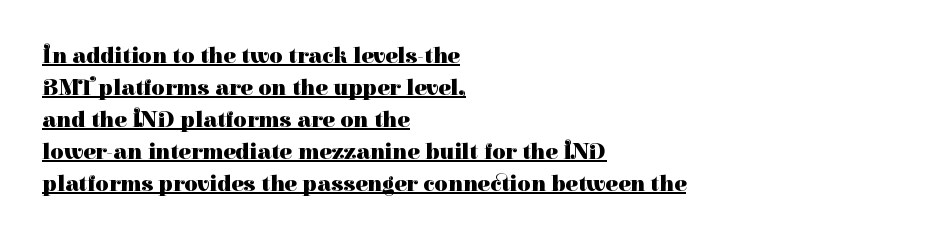
Emphasis by weight is at full strength: bold. Layout note: lines flush left. Students, note that the glyphs here touch the page at normal intervals. The letters stand straight up with perfectly vertical stems. In designer terms, the underline attribute is active on this setting. Successive baselines arrive at the customary interval.
